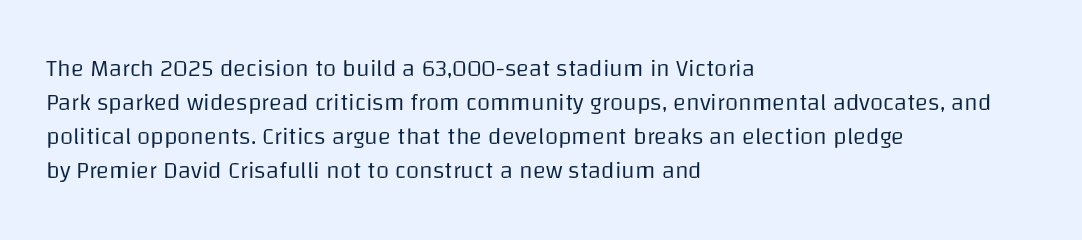
Q: Is the text bold? A: No.
Q: Is the text italic (slanted)? A: No, it is upright.
Q: Is the text underlined? A: No.
Q: How is the paragraph aligned? A: Left-aligned.
Q: Is the spacing between letters normal or unusually wide? A: Normal.
Q: Is the spacing between lines tight, normal or loose? A: Normal.
